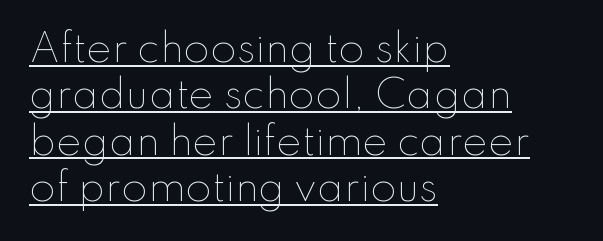
The font sits on the lighter half of the weight spectrum, regular included. Every character sits straight up, as roman type does. In terms of letterspacing, this is plain default setting. The rendering anchors every line to the left-hand side. Do the characters align in a grid? No, the font is proportional.
